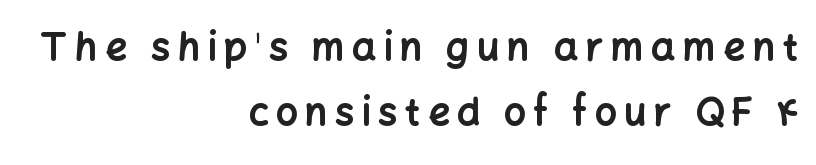
Q: Is the text bold? A: Yes.
Q: Is the text italic (slanted)? A: No, it is upright.
Q: Is the typeface a serif or a sans-serif typeface? A: Sans-serif.
Q: Is the text underlined? A: No.
Q: How is the paragraph aligned? A: Right-aligned.
Q: Is the spacing between letters normal or unusually wide? A: Unusually wide.
Q: Width (condensed, normal, or wide)? A: Normal.
Q: Stroke contrast? A: Low.
Q: x-height? A: Medium.
Q: Monospaced? A: No.
